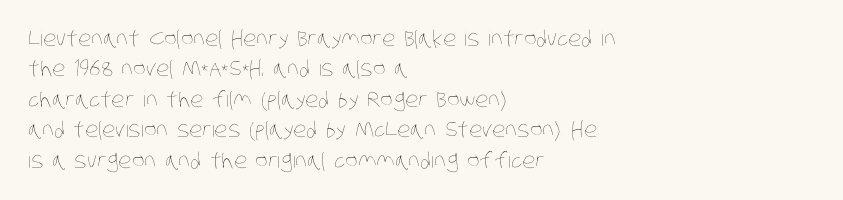
The image shows 21 px text type; set left-aligned, normal line spacing (1.45x), normal letter spacing, not underlined.
